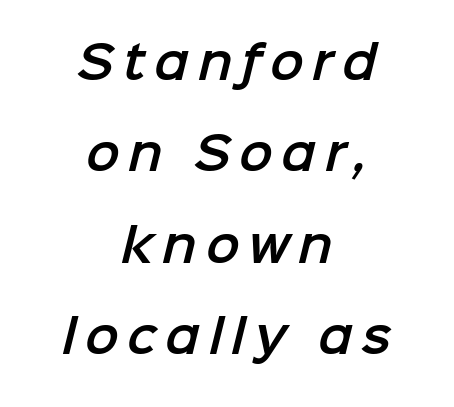
Note the varied advance widths — an 'i' is clearly narrower than an 'm'. Clear beneath every line of the passage. Casual observation: everything's sitting right in the middle. Quick note: interline space is abundant. Each letter's strokes conclude bluntly, with no projecting serifs.
